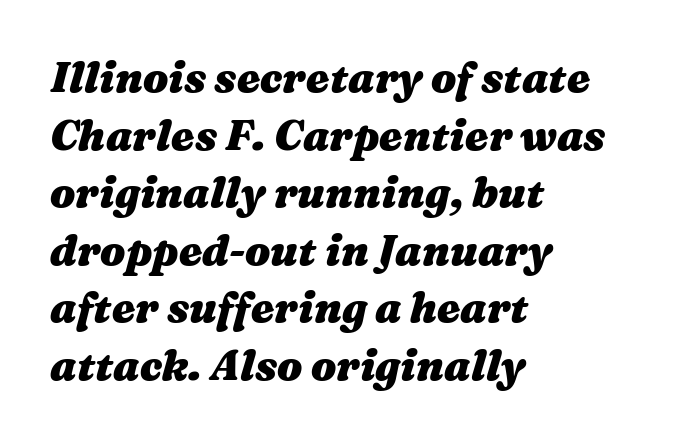
The image shows 42 px heavy, wide type, italic (leaning right); set left-aligned, normal line spacing (1.37x), normal letter spacing, not underlined; medium stroke contrast and a medium x-height.
